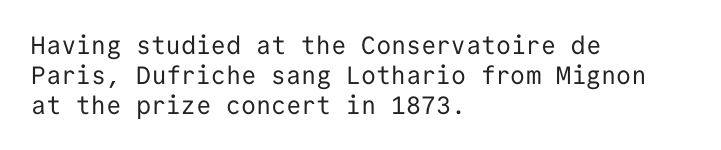
Stem width sits at or under what a default text font uses. Rendered with straight, roman letterforms. In CSS terms this would be text-align: left. Is the letter spacing exaggerated? No — it looks like the ordinary default.
